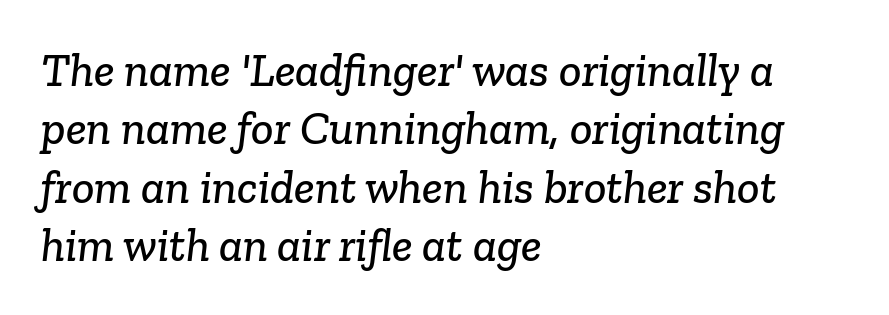
The image shows 47 px serif type; set left-aligned, line spacing 1.24x, normal letter spacing, not underlined; low stroke contrast and a medium x-height.
